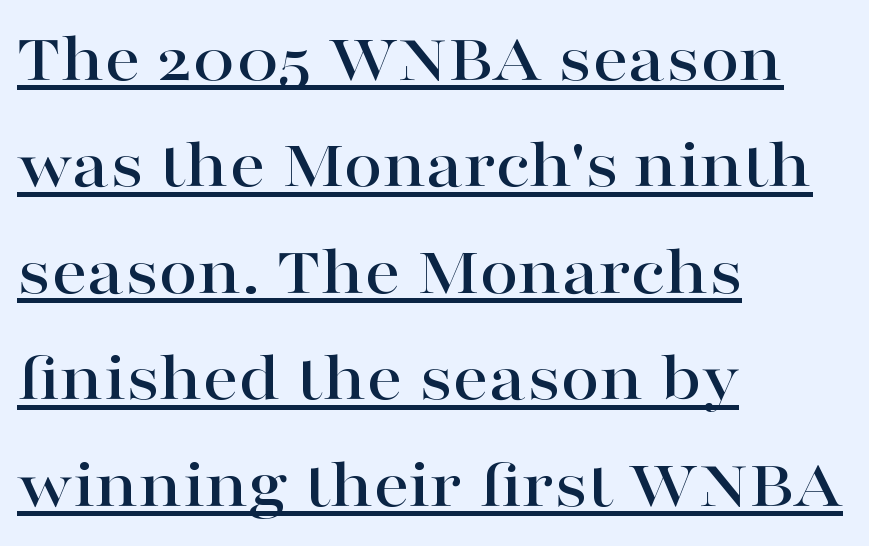
Q: Is the text italic (slanted)? A: No, it is upright.
Q: Is the typeface a serif or a sans-serif typeface? A: Serif.
Q: Is the text underlined? A: Yes.
Q: How is the paragraph aligned? A: Left-aligned.
Q: Is the spacing between letters normal or unusually wide? A: Normal.
Q: Is the spacing between lines tight, normal or loose? A: Normal.
Q: Width (condensed, normal, or wide)? A: Wide.
Q: Stroke contrast? A: High.
Q: x-height? A: Medium.
Q: Monospaced? A: No.
